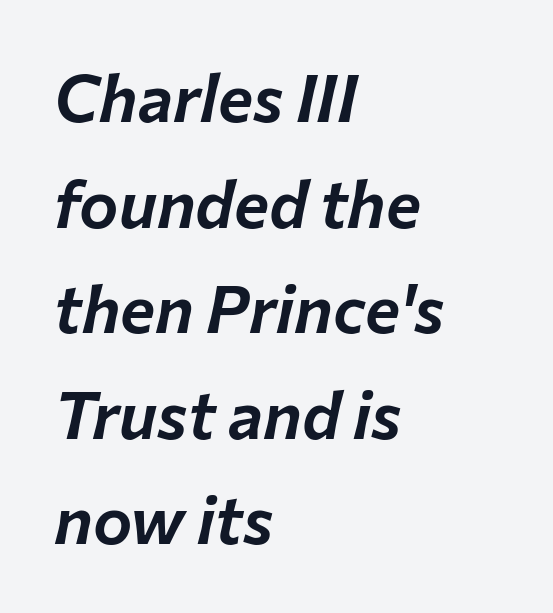
The image shows 66 px text type, italic (leaning right); set left-aligned, normal line spacing (1.6x), normal letter spacing, not underlined; low stroke contrast and a medium x-height.
